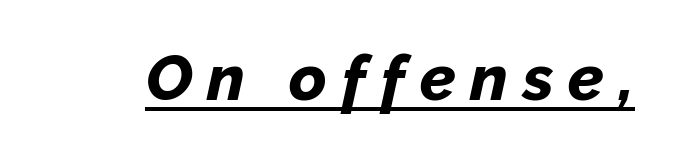
The image shows 64 px bold type, italic (leaning right); set unusually wide letter spacing (+0.23 em), underlined; low stroke contrast and a medium x-height.
